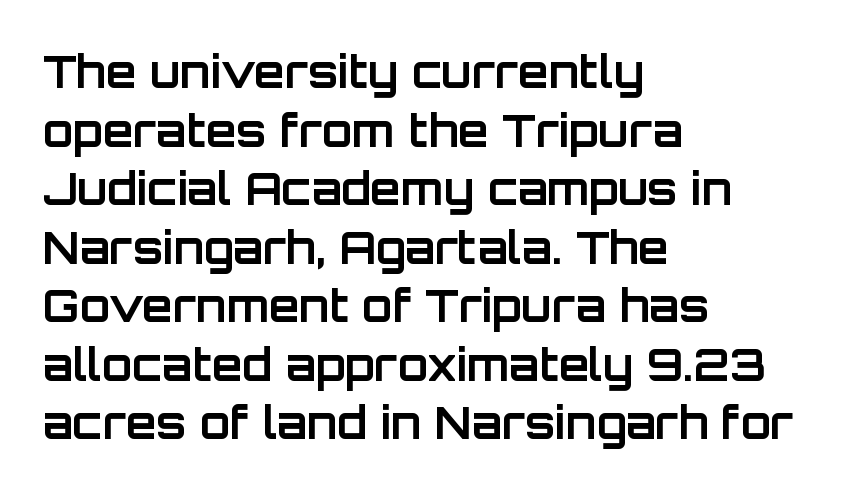
The image shows 44 px bold sans-serif type, upright; set left-aligned, normal line spacing (1.33x), normal letter spacing, not underlined; low stroke contrast and a large x-height.
